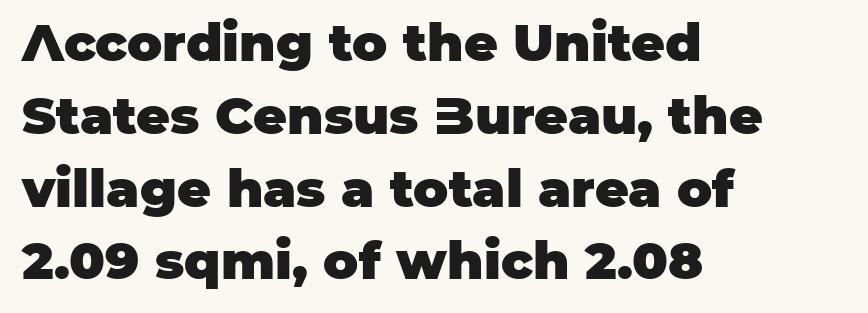
{"serif": "no", "italic": "no", "bold": "yes", "weight": "heavy", "width": "normal", "stroke_contrast": "low", "x_height": "large", "monospaced": "no", "underline": "no", "align": "left", "line_spacing": "normal", "line_spacing_ratio": 1.4, "letter_spacing": "normal", "letter_spacing_em": 0.0, "glyph_px": 52}
